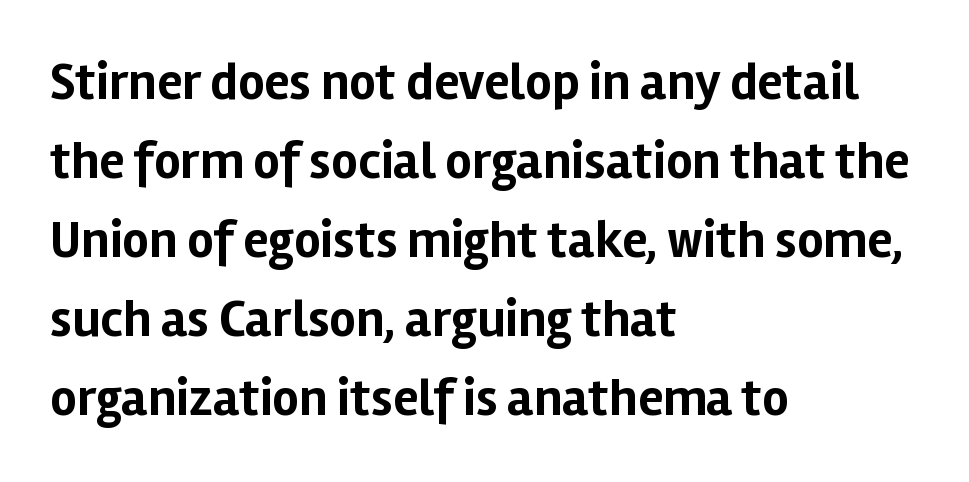
Q: Is the text bold? A: Yes.
Q: Is the text italic (slanted)? A: No, it is upright.
Q: Is the typeface a serif or a sans-serif typeface? A: Sans-serif.
Q: Is the text underlined? A: No.
Q: How is the paragraph aligned? A: Left-aligned.
Q: Is the spacing between letters normal or unusually wide? A: Normal.
Q: Is the spacing between lines tight, normal or loose? A: Normal.
Q: Width (condensed, normal, or wide)? A: Normal.
Q: Stroke contrast? A: Low.
Q: x-height? A: Medium.
Q: Monospaced? A: No.
